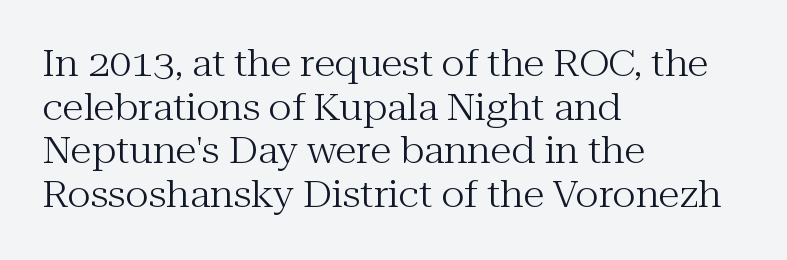
{"serif": "yes", "italic": "no", "bold": "no", "weight": "regular", "width": "normal", "stroke_contrast": "medium", "x_height": "medium", "monospaced": "no", "underline": "no", "align": "left", "line_spacing": "normal", "line_spacing_ratio": 1.25, "letter_spacing": "normal", "letter_spacing_em": 0.0, "glyph_px": 35}
